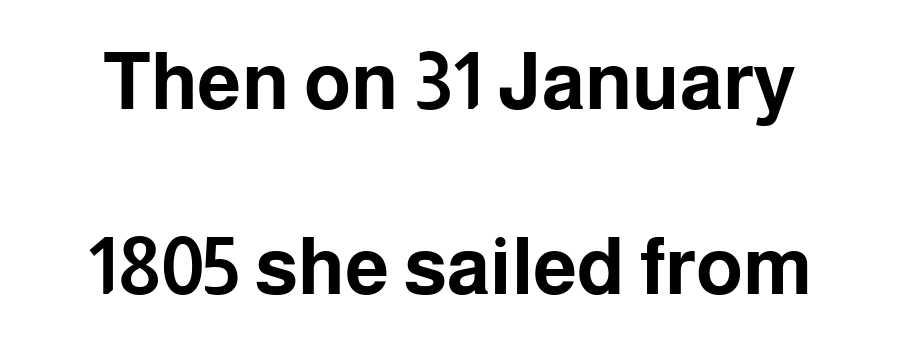
Q: Is the text bold? A: Yes.
Q: Is the text italic (slanted)? A: No, it is upright.
Q: Is the typeface a serif or a sans-serif typeface? A: Sans-serif.
Q: Is the text underlined? A: No.
Q: Is the spacing between letters normal or unusually wide? A: Normal.
Q: Is the spacing between lines tight, normal or loose? A: Loose.
Q: Width (condensed, normal, or wide)? A: Normal.
Q: Stroke contrast? A: Low.
Q: x-height? A: Medium.
Q: Monospaced? A: No.
